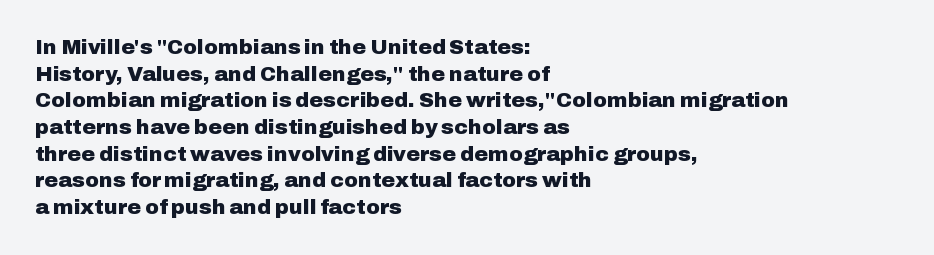
The image shows 21 px bold type, upright; set left-aligned, normal line spacing (1.27x), normal letter spacing, not underlined.
